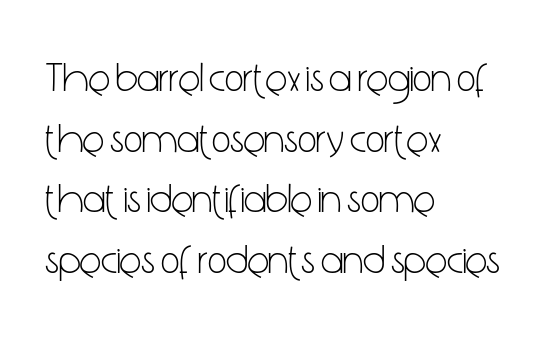
The weight tops out at a normal text grade. Rule under the text: the space is simply empty. If you measured baseline to baseline, you'd find a middling distance. The lettering holds an erect, upright posture throughout. Line beginnings align vertically; line endings do not.
